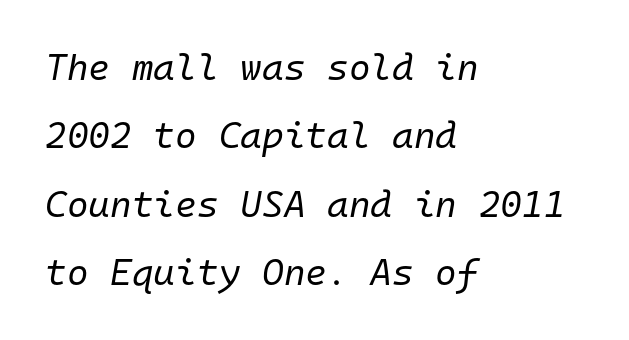
Q: Is the text bold? A: No.
Q: Is the text italic (slanted)? A: Yes, it leans right by about 10 degrees.
Q: Is the text underlined? A: No.
Q: How is the paragraph aligned? A: Left-aligned.
Q: Is the spacing between letters normal or unusually wide? A: Normal.
Q: Width (condensed, normal, or wide)? A: Normal.
Q: Stroke contrast? A: Low.
Q: x-height? A: Medium.
Q: Monospaced? A: Yes.
